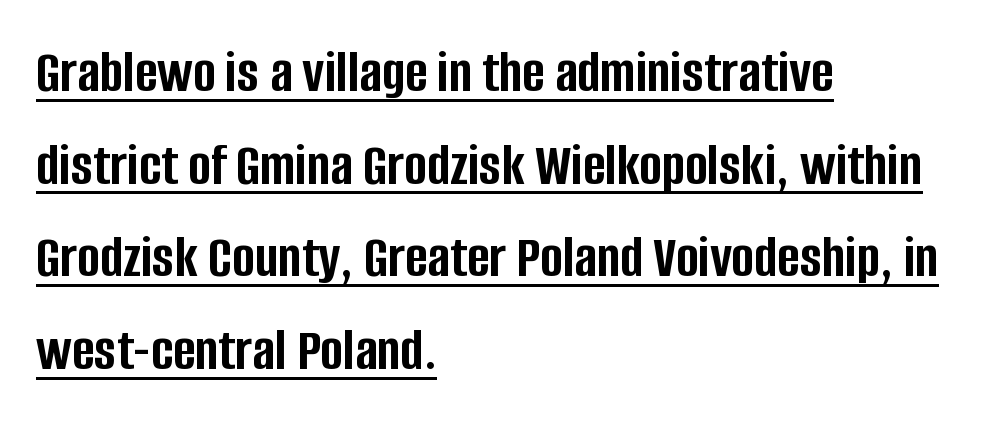
Q: Is the text bold? A: Yes.
Q: Is the text italic (slanted)? A: No, it is upright.
Q: Is the typeface a serif or a sans-serif typeface? A: Sans-serif.
Q: Is the text underlined? A: Yes.
Q: How is the paragraph aligned? A: Left-aligned.
Q: Is the spacing between letters normal or unusually wide? A: Normal.
Q: Is the spacing between lines tight, normal or loose? A: Normal.
Q: Width (condensed, normal, or wide)? A: Condensed.
Q: Stroke contrast? A: Low.
Q: x-height? A: Large.
Q: Monospaced? A: No.
